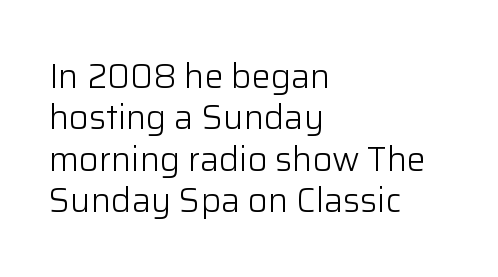
The image shows 34 px light sans-serif type, upright; set left-aligned, line spacing 1.22x, normal letter spacing, not underlined; low stroke contrast and a medium x-height.
